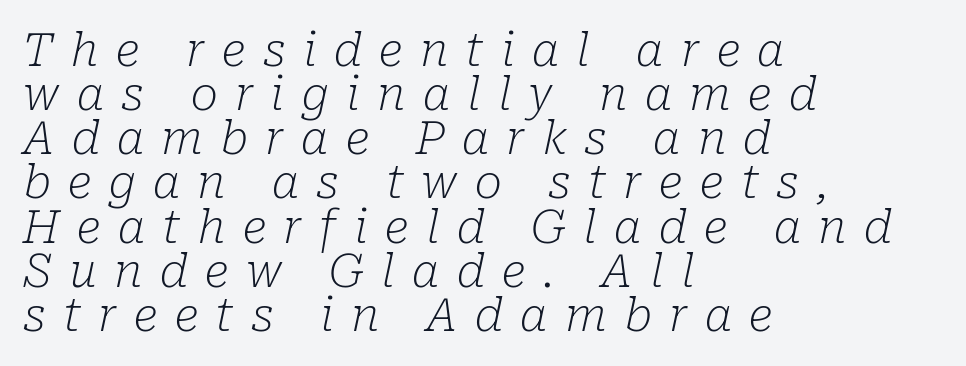
{"serif": "yes", "italic": "yes", "lean": "right", "slant_degrees": 10, "bold": "no", "weight": "light", "width": "normal", "stroke_contrast": "low", "x_height": "medium", "monospaced": "no", "underline": "no", "align": "left", "line_spacing": "tight", "line_spacing_ratio": 0.96, "letter_spacing": "wide", "letter_spacing_em": 0.38, "glyph_px": 46}
